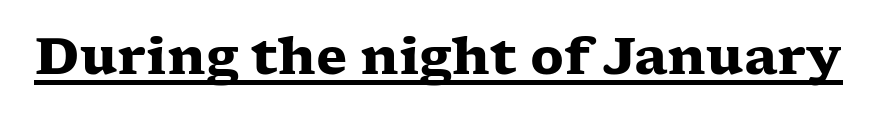
{"serif": "yes", "italic": "no", "bold": "yes", "weight": "heavy", "width": "wide", "stroke_contrast": "low", "x_height": "medium", "monospaced": "no", "underline": "yes", "letter_spacing": "normal", "letter_spacing_em": 0.0, "glyph_px": 51}
